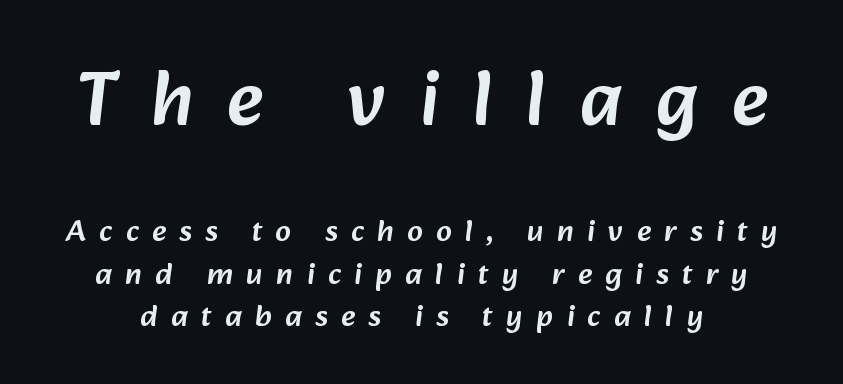
The letters advance in unequal steps, a hallmark of proportional type. Short note: letters widely spaced. Underlining? Definitely not there. The face used here is a sans, in the tradition of grotesques and geometrics.
